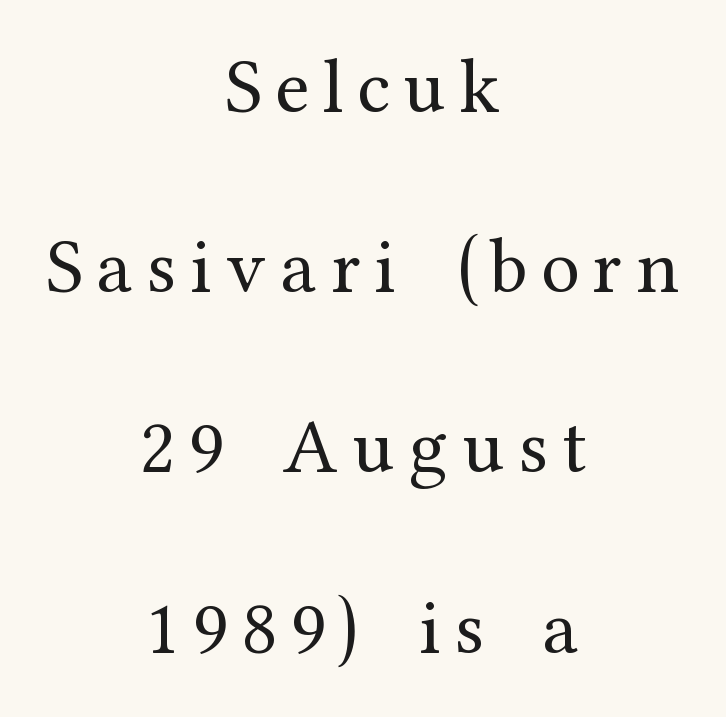
The image shows 78 px regular-weight serif type, upright; set centered, loose line spacing (2.31x), not underlined; medium stroke contrast and a medium x-height.
